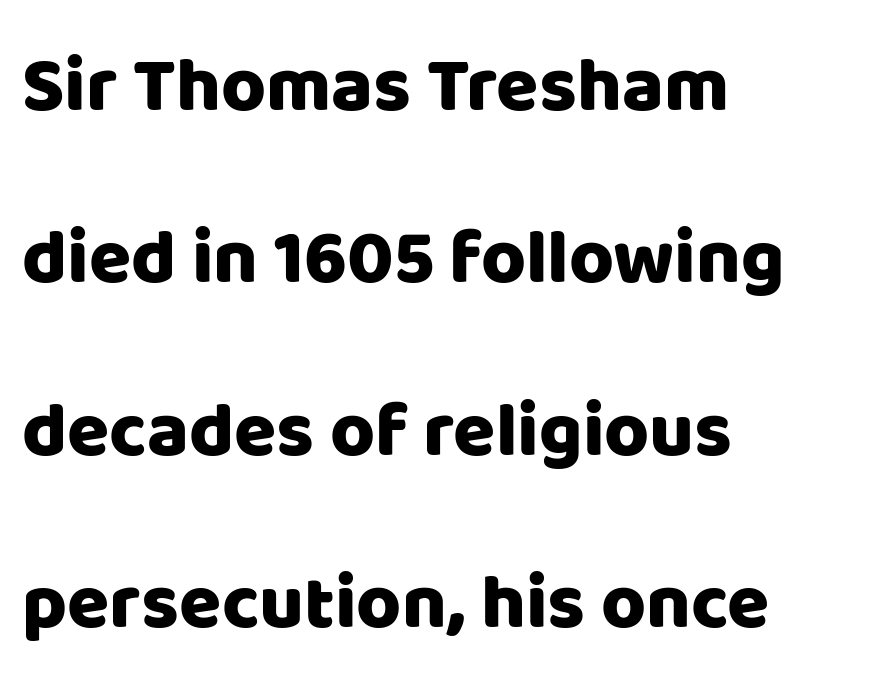
Nothing unusual about the tracking: characters are spaced as the font intends. Layout note: lines flush left. Look at the bottom of the vertical strokes: they stop flat, with no serifs. Words float on clear page, feet unadorned.
